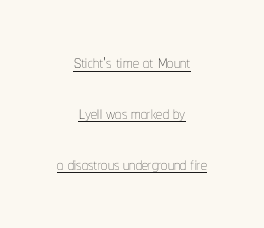
{"italic": "no", "bold": "no", "underline": "yes", "align": "center", "line_spacing": "loose", "line_spacing_ratio": 2.12, "letter_spacing": "normal", "letter_spacing_em": 0.0, "glyph_px": 24}
